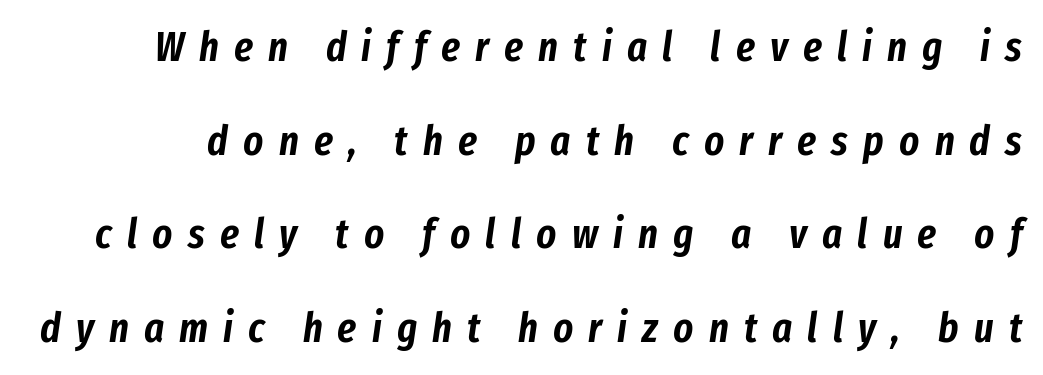
The image shows 42 px condensed type, italic (leaning right); set loose line spacing (2.23x), unusually wide letter spacing (+0.36 em), not underlined; low stroke contrast and a medium x-height.
